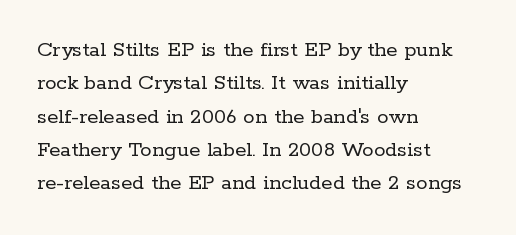
The image shows 23 px text type, upright; set left-aligned, normal line spacing (1.45x), normal letter spacing, not underlined.
